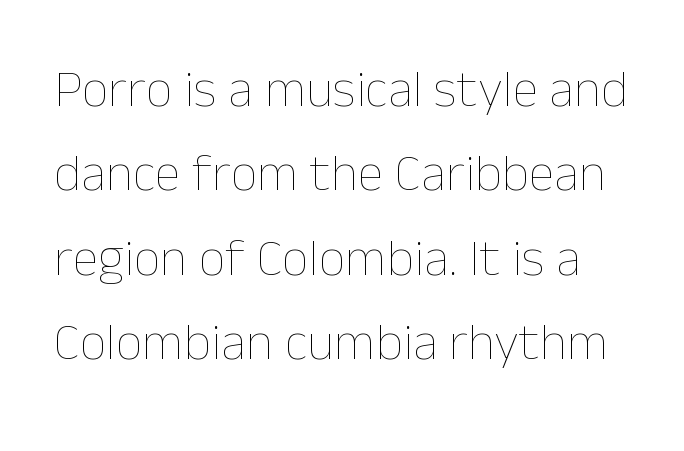
{"italic": "no", "bold": "no", "weight": "thin", "width": "normal", "stroke_contrast": "low", "x_height": "medium", "monospaced": "no", "underline": "no", "line_spacing": "normal", "line_spacing_ratio": 1.59, "letter_spacing": "normal", "letter_spacing_em": 0.0, "glyph_px": 53}
